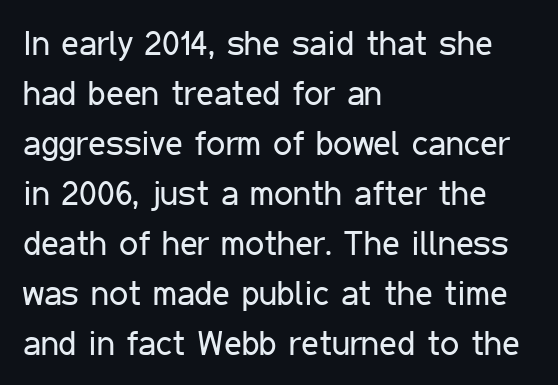
Check where the strokes stop: nothing finishes them off — pure sans. Does the copy run flush right? No — it runs flush left. The designer left line spacing at the default. Nobody drew a line under any word here. Each stroke keeps to a modest, everyday thickness or less.
